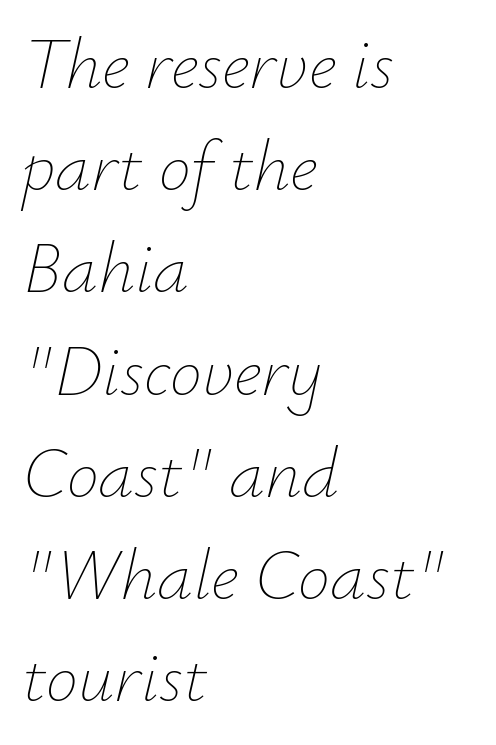
Q: Is the text bold? A: No.
Q: Is the text italic (slanted)? A: Yes, it leans right by about 12 degrees.
Q: Is the text underlined? A: No.
Q: How is the paragraph aligned? A: Left-aligned.
Q: Is the spacing between letters normal or unusually wide? A: Normal.
Q: Is the spacing between lines tight, normal or loose? A: Normal.
Q: Width (condensed, normal, or wide)? A: Normal.
Q: Stroke contrast? A: Low.
Q: x-height? A: Small.
Q: Monospaced? A: No.
